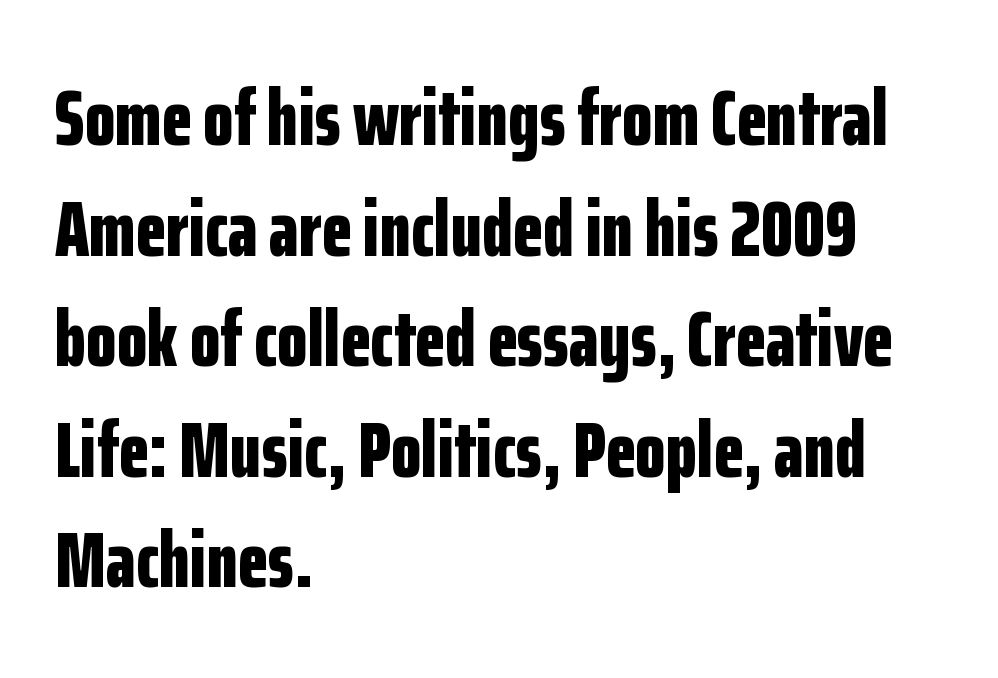
The image shows 79 px bold, condensed sans-serif type, upright; set left-aligned, normal line spacing (1.4x), normal letter spacing, not underlined; low stroke contrast and a medium x-height.
